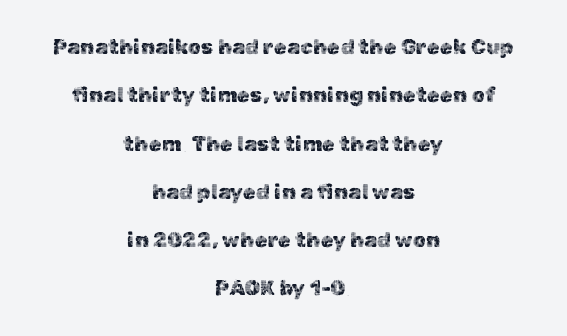
The image shows 21 px text type, upright; set centered, loose line spacing (2.3x), normal letter spacing, not underlined.
